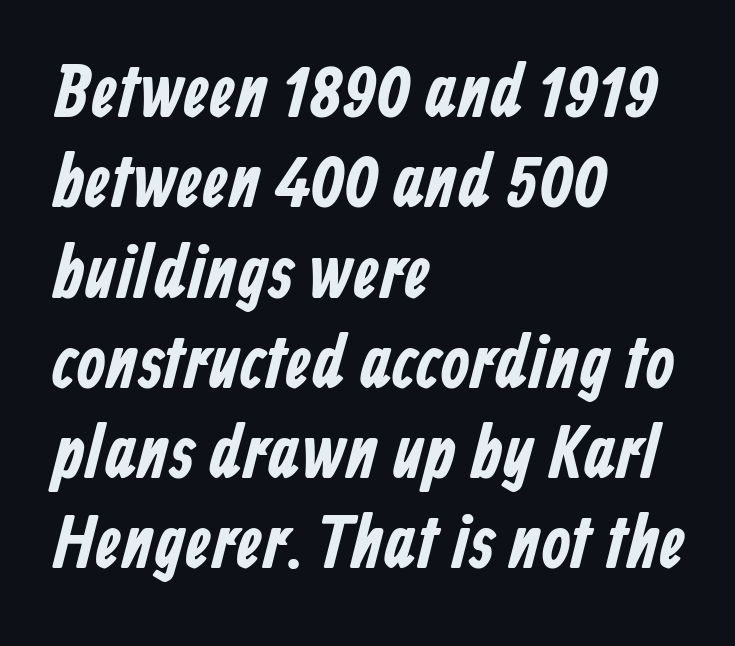
Q: Is the typeface a serif or a sans-serif typeface? A: Sans-serif.
Q: Is the text underlined? A: No.
Q: How is the paragraph aligned? A: Left-aligned.
Q: Is the spacing between letters normal or unusually wide? A: Normal.
Q: Width (condensed, normal, or wide)? A: Condensed.
Q: Stroke contrast? A: Low.
Q: x-height? A: Medium.
Q: Monospaced? A: No.
